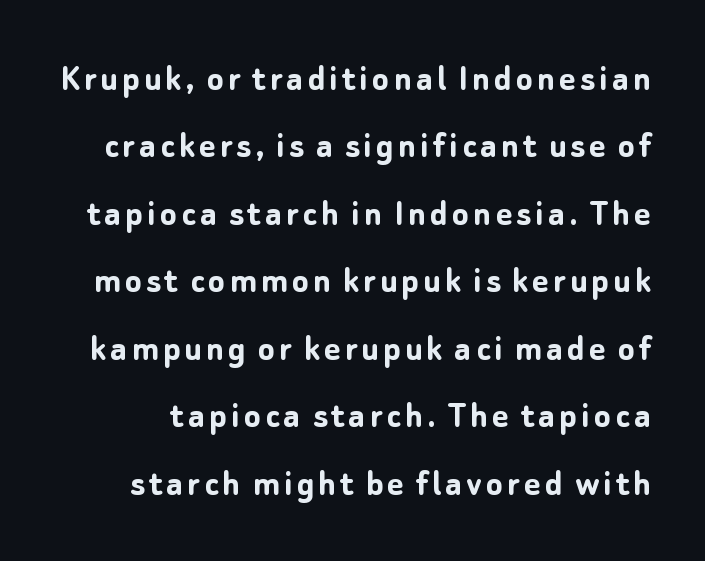
The image shows 39 px semibold sans-serif type, upright; set line spacing 1.73x, not underlined; low stroke contrast and a medium x-height.
